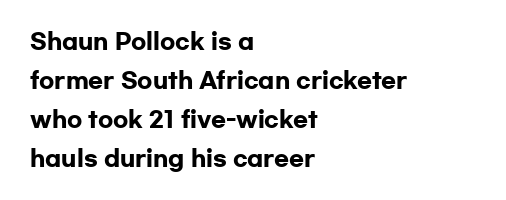
The image shows 22 px bold type, upright; set left-aligned, line spacing 1.77x, normal letter spacing, not underlined.
